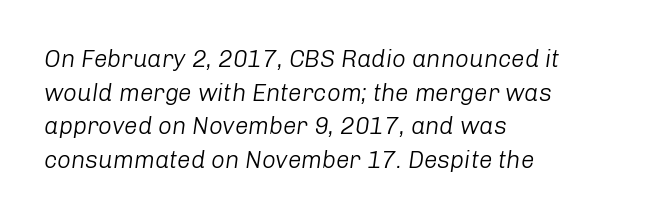
Q: Is the text bold? A: No.
Q: Is the text italic (slanted)? A: Yes, it leans right by about 8 degrees.
Q: Is the text underlined? A: No.
Q: How is the paragraph aligned? A: Left-aligned.
Q: Is the spacing between letters normal or unusually wide? A: Normal.
Q: Is the spacing between lines tight, normal or loose? A: Normal.
